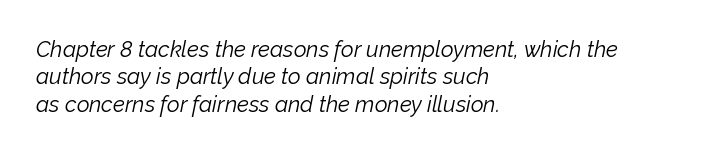
{"italic": "yes", "lean": "right", "slant_degrees": 12, "bold": "no", "underline": "no", "align": "left", "line_spacing": "normal", "line_spacing_ratio": 1.25, "letter_spacing": "normal", "letter_spacing_em": 0.0, "glyph_px": 22}
